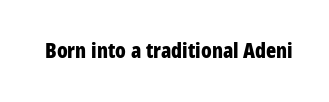
The letterforms sit shoulder to shoulder at normal distance. These lines were composed using upright roman letters. Check the space under the baseline: it is left empty. The sample has been set heavy, in full bold.
